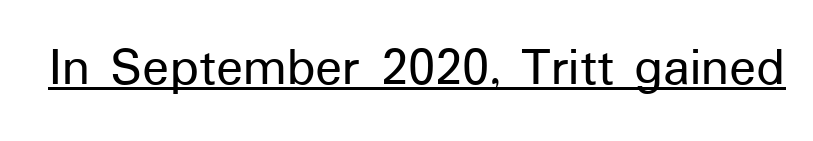
Q: Is the text italic (slanted)? A: No, it is upright.
Q: Is the typeface a serif or a sans-serif typeface? A: Sans-serif.
Q: Is the text underlined? A: Yes.
Q: Is the spacing between letters normal or unusually wide? A: Normal.
Q: Width (condensed, normal, or wide)? A: Normal.
Q: Stroke contrast? A: Low.
Q: x-height? A: Medium.
Q: Monospaced? A: No.
